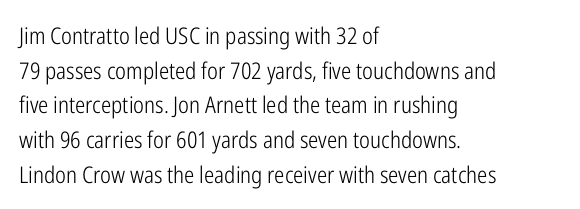
The image shows 23 px text type, upright; set left-aligned, normal line spacing (1.51x), normal letter spacing, not underlined.
